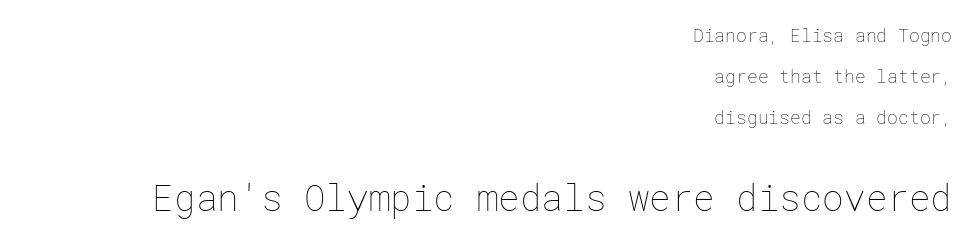
Q: Is the text bold? A: No.
Q: Is the text italic (slanted)? A: No, it is upright.
Q: Is the text underlined? A: No.
Q: How is the paragraph aligned? A: Right-aligned.
Q: Is the spacing between letters normal or unusually wide? A: Normal.
Q: Is the spacing between lines tight, normal or loose? A: Loose.
Q: Which block of text is set in a larger size, the first (top) or the second (bottom)? A: The second (bottom) one.
Q: Width (condensed, normal, or wide)? A: Normal.
Q: Stroke contrast? A: Low.
Q: x-height? A: Medium.
